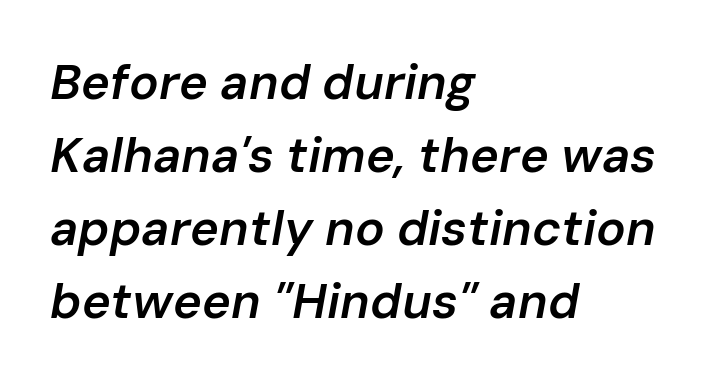
The image shows 49 px semibold type, italic (leaning right); set left-aligned, normal line spacing (1.49x), normal letter spacing, not underlined; low stroke contrast and a medium x-height.
